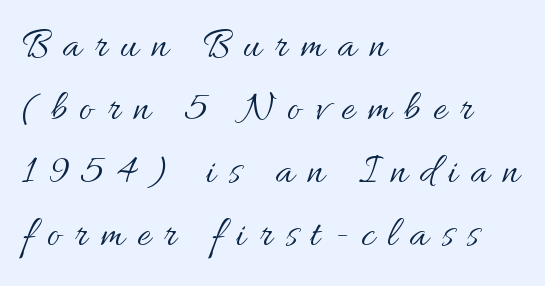
{"bold": "no", "weight": "regular", "width": "normal", "stroke_contrast": "medium", "x_height": "small", "monospaced": "no", "underline": "no", "align": "left", "line_spacing": "normal", "line_spacing_ratio": 1.54, "letter_spacing": "wide", "letter_spacing_em": 0.32, "glyph_px": 41}
